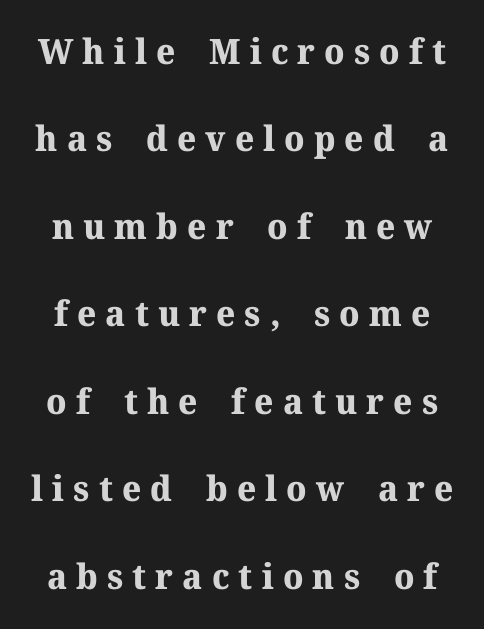
{"serif": "yes", "italic": "no", "bold": "yes", "weight": "bold", "width": "normal", "stroke_contrast": "medium", "x_height": "medium", "monospaced": "no", "underline": "no", "line_spacing": "loose", "line_spacing_ratio": 2.5, "letter_spacing": "wide", "letter_spacing_em": 0.26, "glyph_px": 35}
